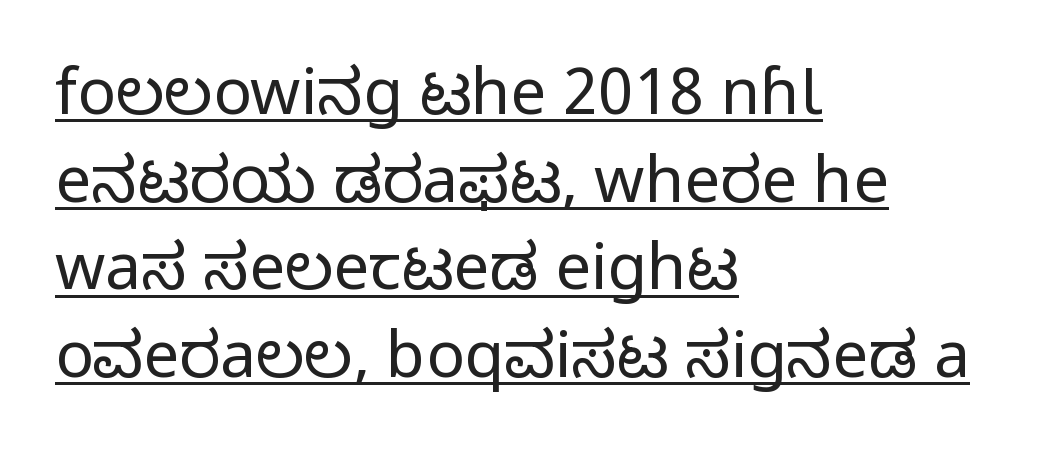
{"serif": "no", "italic": "no", "bold": "no", "weight": "regular", "width": "normal", "stroke_contrast": "low", "x_height": "medium", "monospaced": "no", "underline": "yes", "align": "left", "line_spacing": "normal", "line_spacing_ratio": 1.37, "letter_spacing": "normal", "letter_spacing_em": 0.0, "glyph_px": 64}
